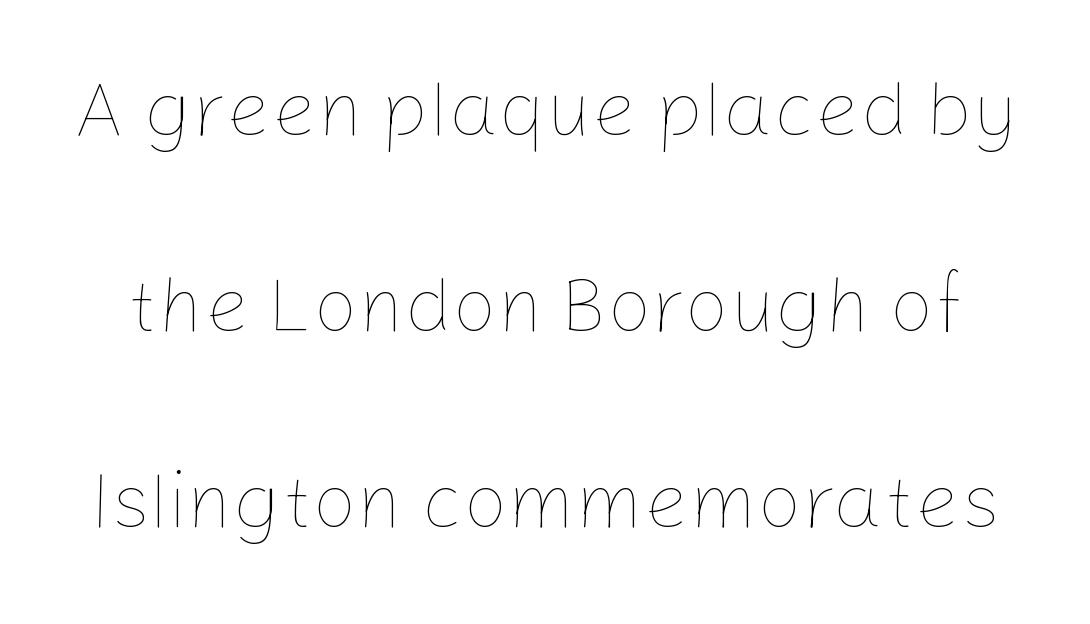
{"italic": "no", "bold": "no", "weight": "thin", "width": "normal", "stroke_contrast": "low", "x_height": "medium", "monospaced": "no", "underline": "no", "line_spacing": "loose", "line_spacing_ratio": 2.48, "letter_spacing": "normal", "letter_spacing_em": 0.0, "glyph_px": 79}
